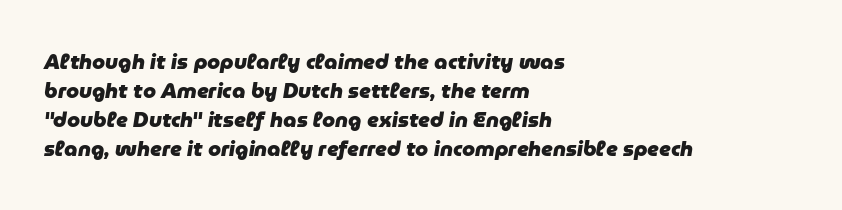
The space directly below the letters is spotless. Each glyph is drawn with heavy, bold strokes. An italicized treatment has been applied to the whole sample. The lines sit at an ordinary, default distance from one another. Letter spacing: default. One-word summary of the alignment: left.
